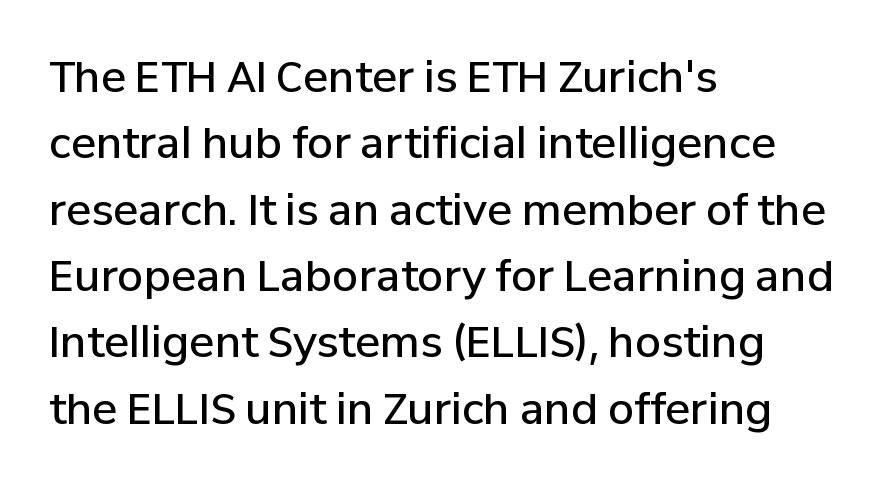
Nope, not italic — everything's standing straight. This is the in-between weight designers call semibold or demi. Character widths vary here, with narrow letters taking less room than wide ones. The paragraph has a hard left edge and a soft right edge. The vertical gap from one line to the next is medium.
